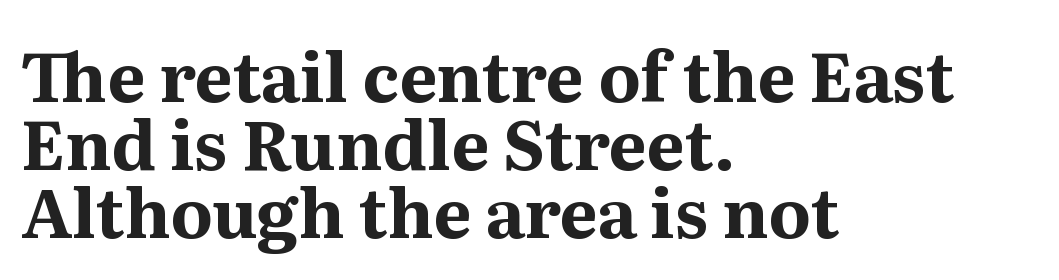
{"serif": "yes", "italic": "no", "bold": "yes", "weight": "bold", "width": "normal", "stroke_contrast": "medium", "x_height": "medium", "monospaced": "no", "underline": "no", "align": "left", "line_spacing": "tight", "line_spacing_ratio": 1.0, "letter_spacing": "normal", "letter_spacing_em": 0.0, "glyph_px": 68}
